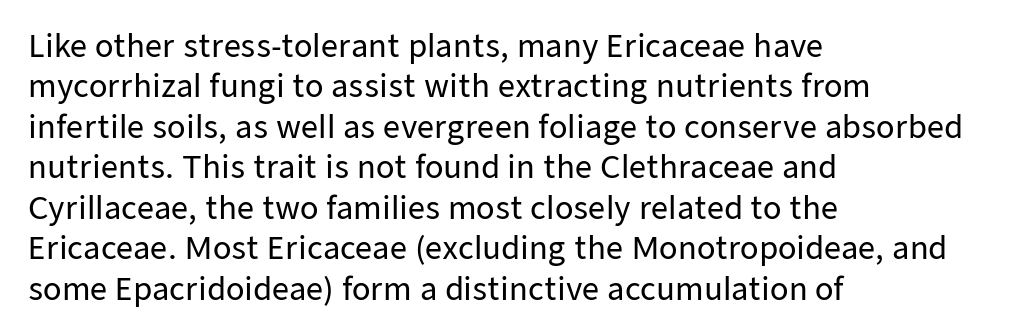
Is the letter spacing exaggerated? No — it looks like the ordinary default. The strip under each line holds only bare page. I'd call this a sans setting — the letters go barefoot. Does the leading feel generous? No, just average. The rag falls on the right side of this text block.
